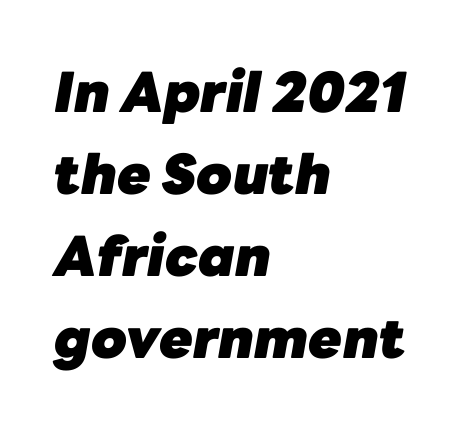
Q: Is the text bold? A: Yes.
Q: Is the text italic (slanted)? A: Yes, it leans right by about 10 degrees.
Q: Is the text underlined? A: No.
Q: How is the paragraph aligned? A: Left-aligned.
Q: Is the spacing between letters normal or unusually wide? A: Normal.
Q: Is the spacing between lines tight, normal or loose? A: Normal.
Q: Width (condensed, normal, or wide)? A: Normal.
Q: Stroke contrast? A: Low.
Q: x-height? A: Medium.
Q: Monospaced? A: No.
